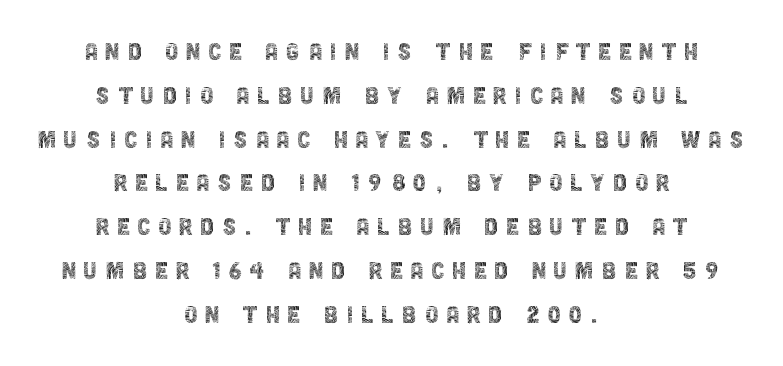
Any mark beneath the type? The region is blank. The letters advance in unequal steps, a hallmark of proportional type. Summary of vertical rhythm: regular, with standard interline spacing. Stroke thickness stays within the range of a standard reading face or lighter. In terms of letterspacing, this is a distinctly airy, spread setting.
